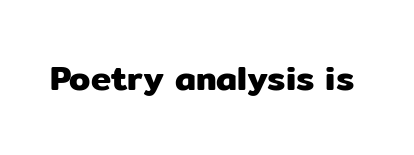
Q: Is the text italic (slanted)? A: No, it is upright.
Q: Is the typeface a serif or a sans-serif typeface? A: Sans-serif.
Q: Is the text underlined? A: No.
Q: Is the spacing between letters normal or unusually wide? A: Normal.
Q: Width (condensed, normal, or wide)? A: Normal.
Q: Stroke contrast? A: Low.
Q: x-height? A: Medium.
Q: Monospaced? A: No.
